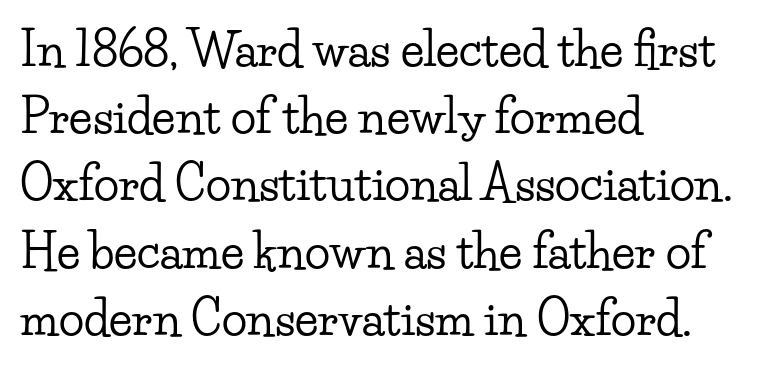
Q: Is the text italic (slanted)? A: No, it is upright.
Q: Is the typeface a serif or a sans-serif typeface? A: Serif.
Q: Is the text underlined? A: No.
Q: How is the paragraph aligned? A: Left-aligned.
Q: Is the spacing between letters normal or unusually wide? A: Normal.
Q: Is the spacing between lines tight, normal or loose? A: Normal.
Q: Width (condensed, normal, or wide)? A: Wide.
Q: Stroke contrast? A: Low.
Q: x-height? A: Small.
Q: Monospaced? A: No.
